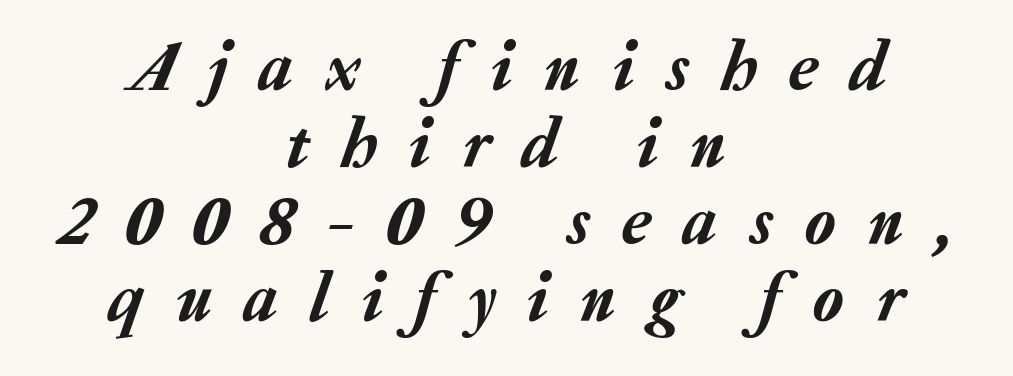
{"italic": "yes", "lean": "right", "slant_degrees": 20, "width": "normal", "stroke_contrast": "low", "x_height": "medium", "monospaced": "no", "underline": "no", "align": "center", "line_spacing": "tight", "line_spacing_ratio": 1.1, "letter_spacing": "wide", "letter_spacing_em": 0.47, "glyph_px": 70}
